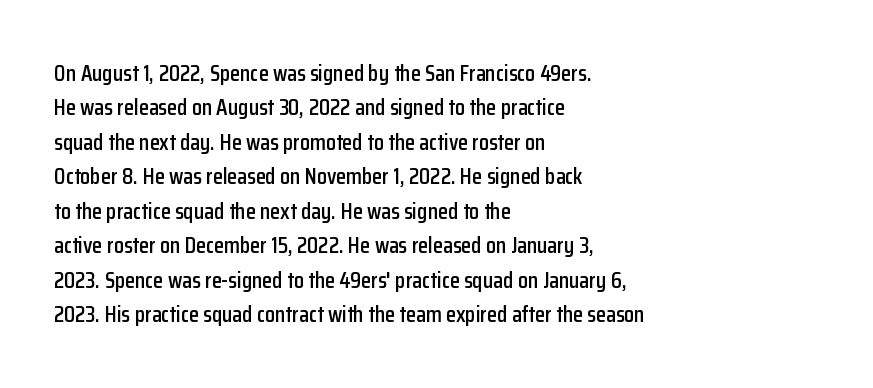
The image shows 23 px text type, upright; set left-aligned, normal line spacing (1.5x), normal letter spacing, not underlined.
